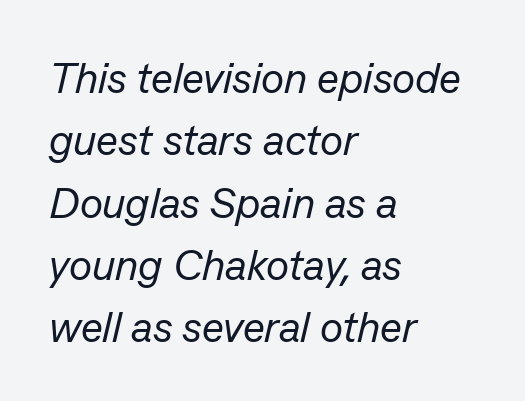
The image shows 43 px regular-weight type, italic (leaning right); set left-aligned, normal line spacing (1.45x), normal letter spacing, not underlined; low stroke contrast and a medium x-height.
